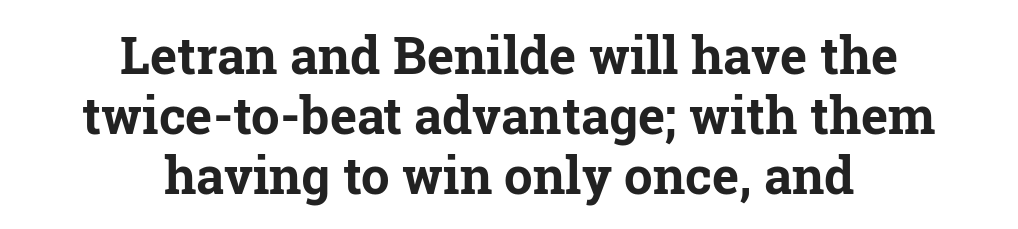
{"serif": "yes", "italic": "no", "bold": "yes", "weight": "bold", "width": "normal", "stroke_contrast": "low", "x_height": "medium", "monospaced": "no", "underline": "no", "align": "center", "line_spacing_ratio": 1.18, "letter_spacing": "normal", "letter_spacing_em": 0.0, "glyph_px": 51}
